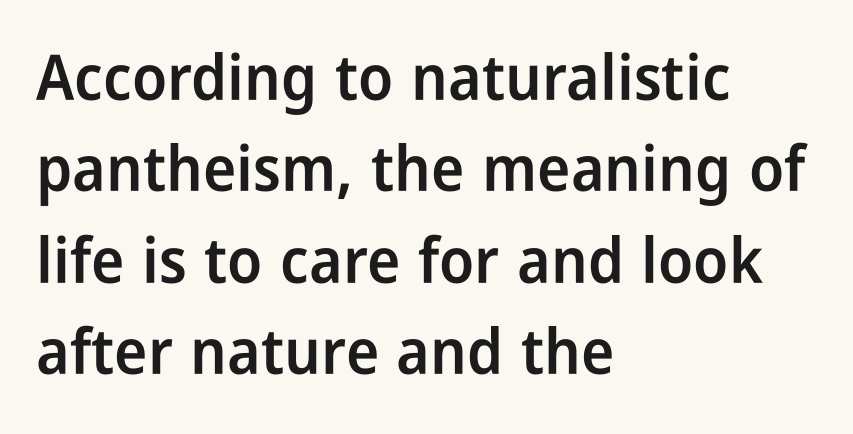
The image shows 63 px semibold, condensed sans-serif type, upright; set left-aligned, normal line spacing (1.45x), normal letter spacing, not underlined; low stroke contrast and a medium x-height.
